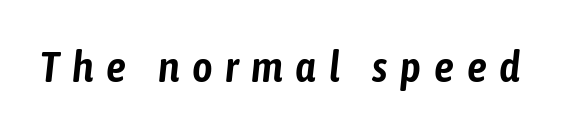
{"italic": "yes", "lean": "right", "slant_degrees": 6, "width": "condensed", "stroke_contrast": "low", "x_height": "medium", "monospaced": "no", "underline": "no", "letter_spacing": "wide", "letter_spacing_em": 0.29, "glyph_px": 44}
